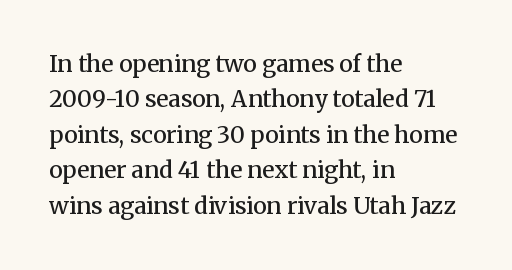
The image shows 23 px text type, upright; set left-aligned, normal line spacing (1.54x), normal letter spacing, not underlined.
